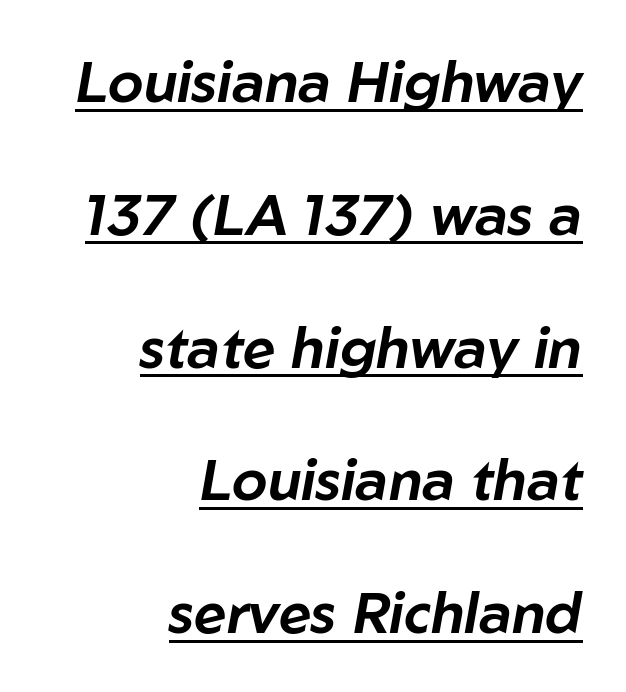
The image shows 57 px text type, italic (leaning right); set right-aligned, loose line spacing (2.33x), normal letter spacing, underlined; low stroke contrast and a medium x-height.
